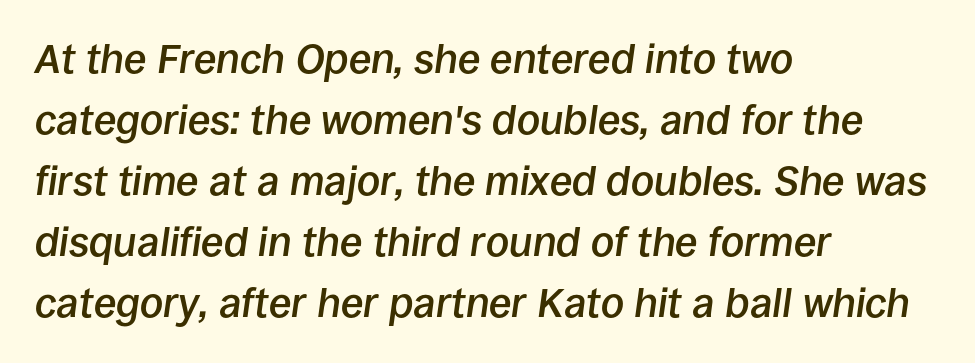
A typesetter would call this proportional, since set widths differ per character. Unmarked baselines from the first word to the last. Bold? Not quite — semibold, heavier than regular but stopping short. The vertical gap from one line to the next is medium.
